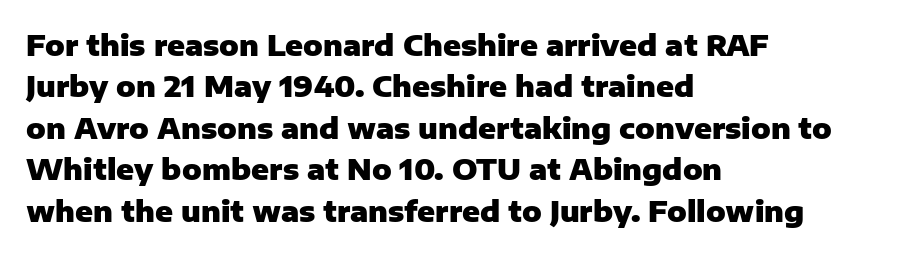
Q: Is the text bold? A: Yes.
Q: Is the text italic (slanted)? A: No, it is upright.
Q: Is the typeface a serif or a sans-serif typeface? A: Sans-serif.
Q: Is the text underlined? A: No.
Q: How is the paragraph aligned? A: Left-aligned.
Q: Is the spacing between letters normal or unusually wide? A: Normal.
Q: Is the spacing between lines tight, normal or loose? A: Normal.
Q: Width (condensed, normal, or wide)? A: Normal.
Q: Stroke contrast? A: Low.
Q: x-height? A: Medium.
Q: Monospaced? A: No.
